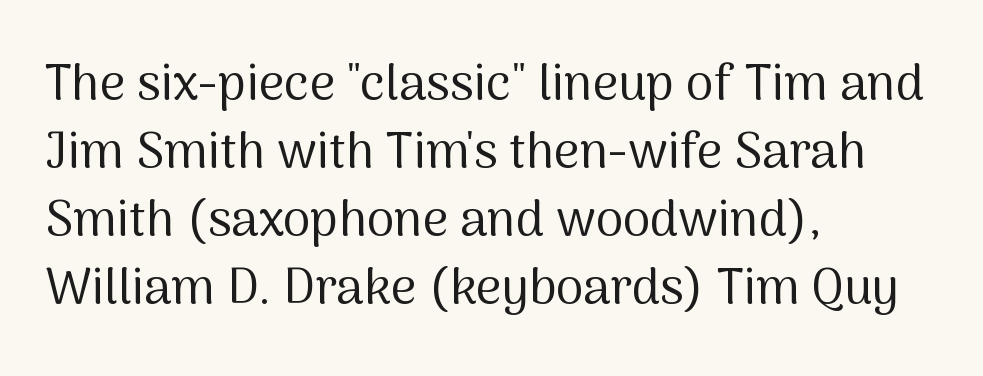
{"serif": "no", "italic": "no", "bold": "no", "weight": "regular", "width": "normal", "stroke_contrast": "medium", "x_height": "medium", "monospaced": "no", "underline": "no", "align": "left", "line_spacing": "normal", "line_spacing_ratio": 1.36, "letter_spacing": "normal", "letter_spacing_em": 0.0, "glyph_px": 50}
